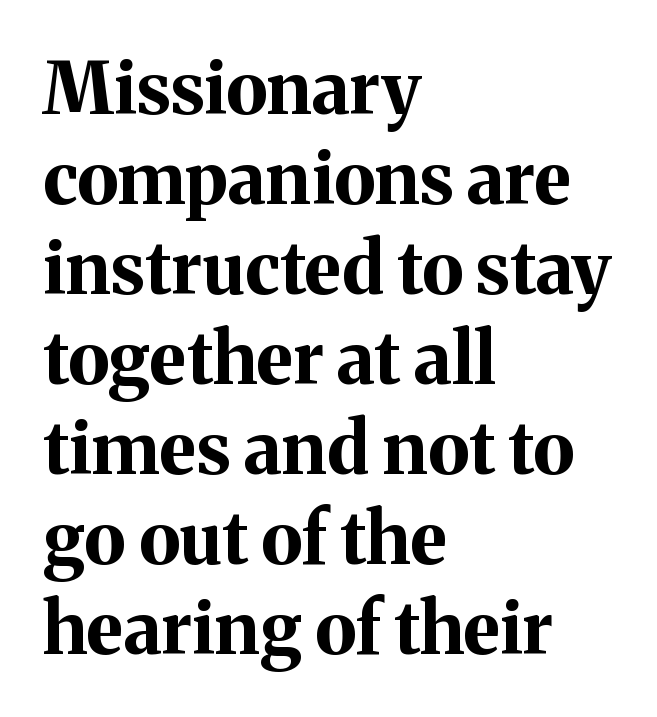
The image shows 72 px bold serif type, upright; set left-aligned, normal line spacing (1.25x), normal letter spacing, not underlined; medium stroke contrast and a medium x-height.
